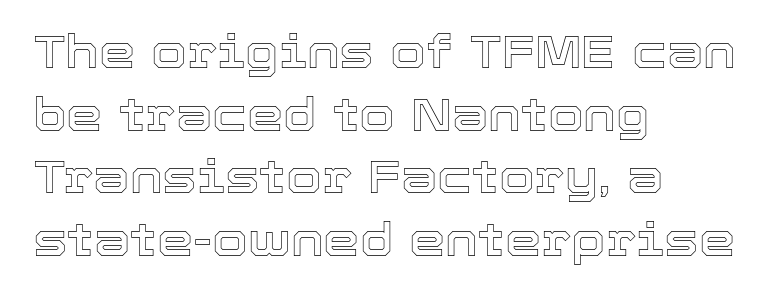
Q: Is the text italic (slanted)? A: No, it is upright.
Q: Is the text underlined? A: No.
Q: How is the paragraph aligned? A: Left-aligned.
Q: Is the spacing between letters normal or unusually wide? A: Normal.
Q: Is the spacing between lines tight, normal or loose? A: Normal.
Q: Width (condensed, normal, or wide)? A: Normal.
Q: x-height? A: Medium.
Q: Monospaced? A: No.
